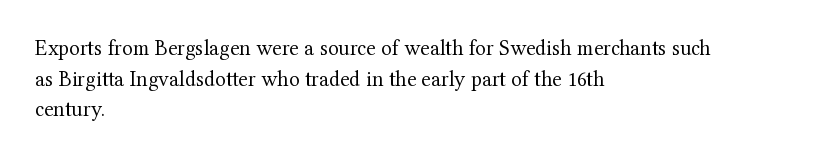
{"italic": "no", "bold": "no", "underline": "no", "align": "left", "line_spacing": "normal", "line_spacing_ratio": 1.39, "letter_spacing": "normal", "letter_spacing_em": 0.0, "glyph_px": 22}
